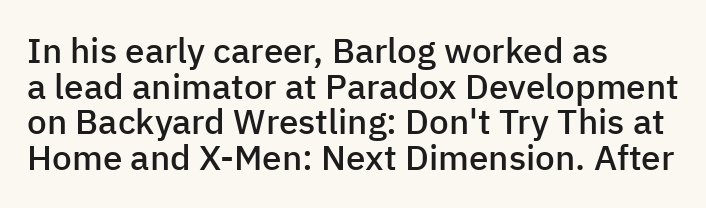
{"serif": "no", "italic": "no", "bold": "semi", "weight": "semibold", "width": "normal", "stroke_contrast": "low", "x_height": "medium", "monospaced": "no", "underline": "no", "align": "left", "line_spacing": "tight", "line_spacing_ratio": 1.02, "letter_spacing": "normal", "letter_spacing_em": 0.0, "glyph_px": 35}
